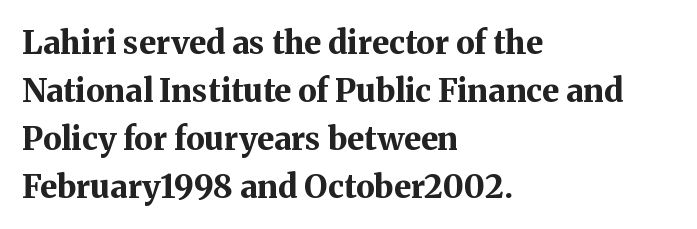
Vertically, the passage feels balanced, rows spaced as you'd expect. You could not count columns in this text — the font is proportionally spaced. The setting favours the left margin, as ordinary paragraphs usually do. Honestly, the letter spacing is just normal — you wouldn't notice it.
